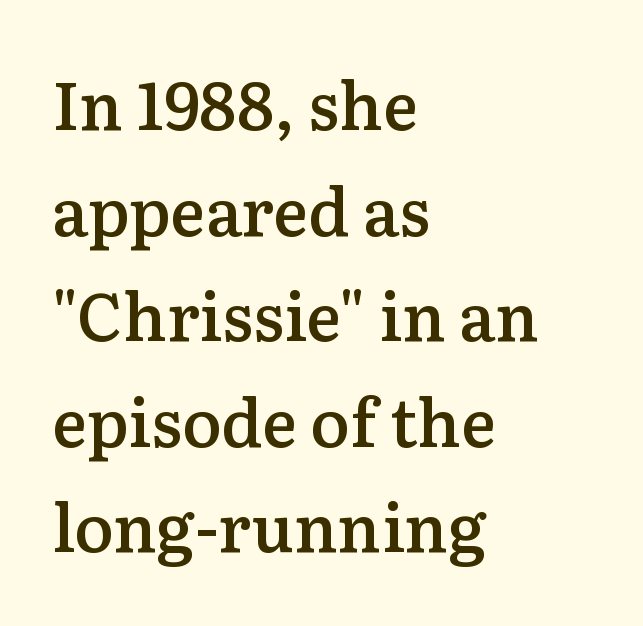
The image shows 66 px semibold serif type, upright; set left-aligned, normal line spacing (1.6x), normal letter spacing, not underlined; low stroke contrast and a medium x-height.
